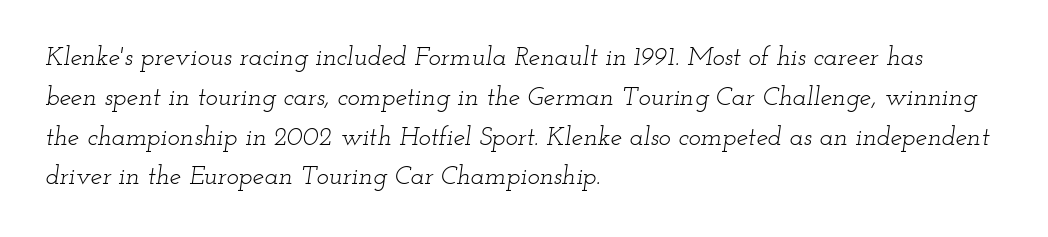
{"italic": "yes", "lean": "right", "slant_degrees": 12, "bold": "no", "underline": "no", "align": "left", "line_spacing": "normal", "line_spacing_ratio": 1.53, "letter_spacing": "normal", "letter_spacing_em": 0.0, "glyph_px": 26}
